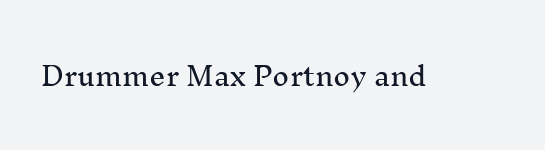
Is there any slant? The stems are plumb. Descenders are the only things crossing below the line. The line texture is even and compact thanks to regular tracking.
